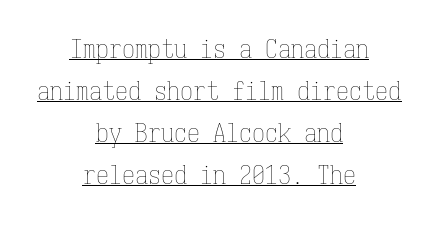
Weight: regular or lighter. Horizontal alignment here is central, giving a formal, balanced look. The line-height multiplier appears to be the usual default. You can see a thin bar hugging the bottom of the glyphs. Notice how the stems are strictly vertical — no italics here.
